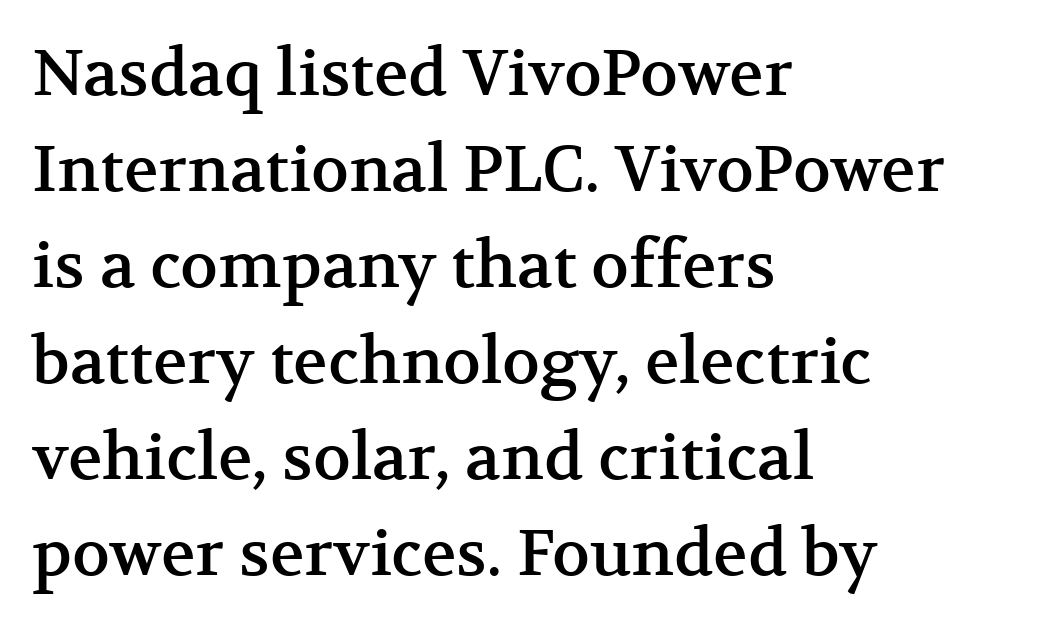
Q: Is the text italic (slanted)? A: No, it is upright.
Q: Is the typeface a serif or a sans-serif typeface? A: Serif.
Q: Is the text underlined? A: No.
Q: How is the paragraph aligned? A: Left-aligned.
Q: Is the spacing between letters normal or unusually wide? A: Normal.
Q: Is the spacing between lines tight, normal or loose? A: Normal.
Q: Width (condensed, normal, or wide)? A: Normal.
Q: Stroke contrast? A: Medium.
Q: x-height? A: Medium.
Q: Monospaced? A: No.
